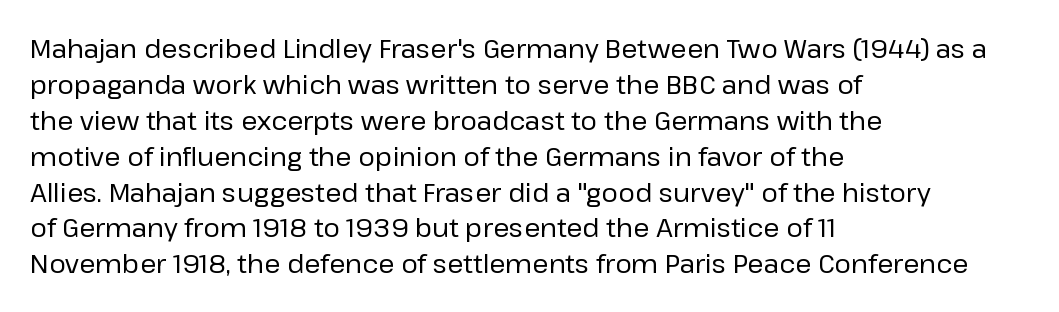
The image shows 26 px text type, upright; set left-aligned, normal line spacing (1.38x), normal letter spacing, not underlined.
